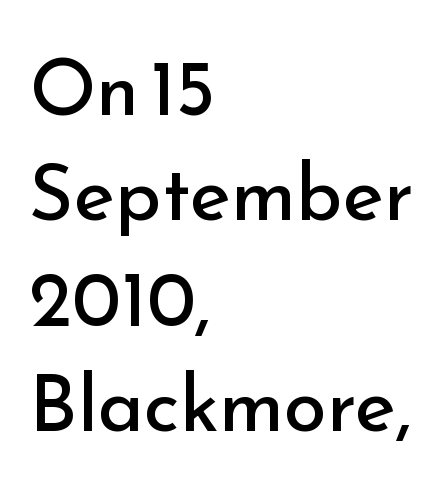
{"serif": "no", "italic": "no", "bold": "no", "weight": "regular", "width": "normal", "stroke_contrast": "low", "x_height": "small", "monospaced": "no", "underline": "no", "align": "left", "line_spacing": "normal", "line_spacing_ratio": 1.35, "letter_spacing": "normal", "letter_spacing_em": 0.0, "glyph_px": 78}
